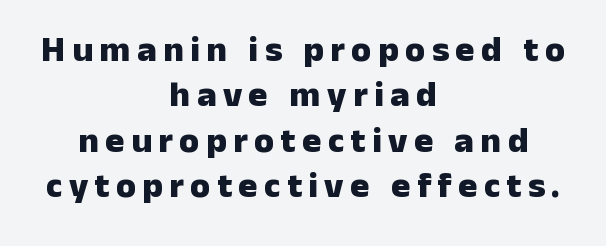
The image shows 36 px heavy sans-serif type, upright; set centered, normal line spacing (1.26x), not underlined; low stroke contrast and a medium x-height.
